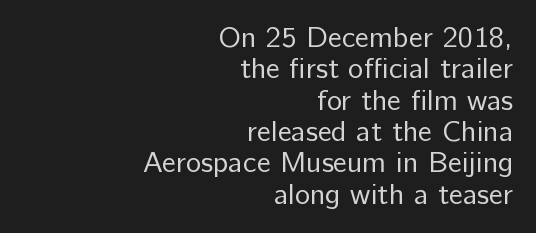
Q: Is the text bold? A: No.
Q: Is the text italic (slanted)? A: No, it is upright.
Q: Is the typeface a serif or a sans-serif typeface? A: Sans-serif.
Q: Is the text underlined? A: No.
Q: How is the paragraph aligned? A: Right-aligned.
Q: Is the spacing between letters normal or unusually wide? A: Normal.
Q: Is the spacing between lines tight, normal or loose? A: Tight.
Q: Width (condensed, normal, or wide)? A: Normal.
Q: Stroke contrast? A: Low.
Q: x-height? A: Medium.
Q: Monospaced? A: No.
